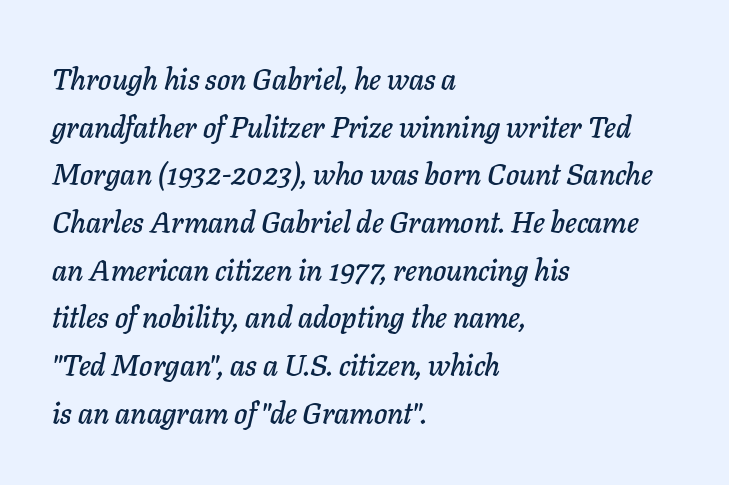
The line-height multiplier appears to be the usual default. Every row of glyphs begins at an identical x-position on the left. When letters slant like this, we call the style italic. Here the designer chose a conventional face with non-uniform glyph widths. Descenders hang freely into open space. These lines keep a tight, regular rhythm from letter to letter.
